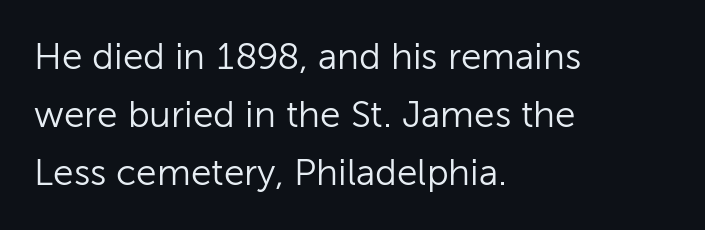
Q: Is the text bold? A: No.
Q: Is the text italic (slanted)? A: No, it is upright.
Q: Is the typeface a serif or a sans-serif typeface? A: Sans-serif.
Q: Is the text underlined? A: No.
Q: How is the paragraph aligned? A: Left-aligned.
Q: Is the spacing between letters normal or unusually wide? A: Normal.
Q: Is the spacing between lines tight, normal or loose? A: Normal.
Q: Width (condensed, normal, or wide)? A: Normal.
Q: Stroke contrast? A: Low.
Q: x-height? A: Medium.
Q: Monospaced? A: No.
